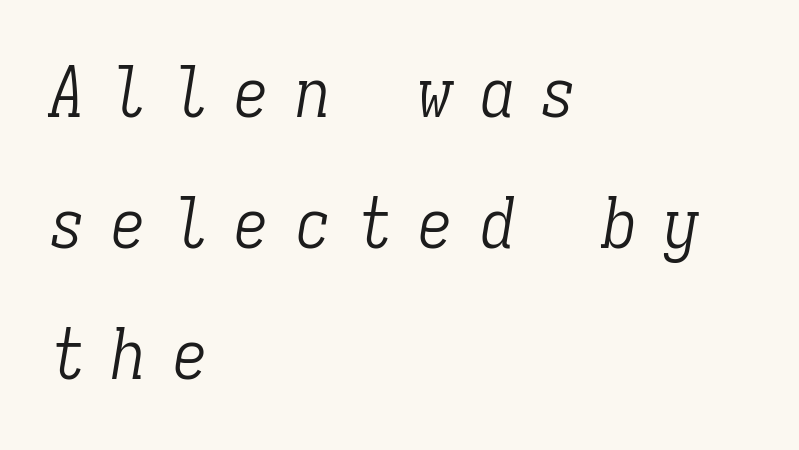
{"serif": "yes", "italic": "yes", "lean": "right", "slant_degrees": 9, "bold": "no", "weight": "light", "width": "condensed", "stroke_contrast": "low", "x_height": "medium", "monospaced": "yes", "underline": "no", "align": "left", "line_spacing": "loose", "line_spacing_ratio": 1.9, "letter_spacing": "wide", "letter_spacing_em": 0.39, "glyph_px": 69}
